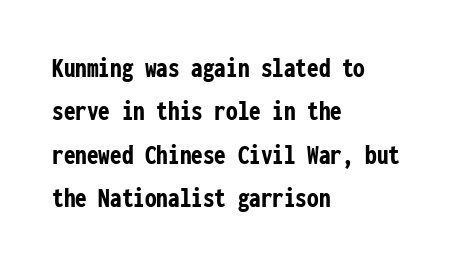
The image shows 29 px semibold, condensed sans-serif type, upright, monospaced; set left-aligned, normal line spacing (1.5x), normal letter spacing, not underlined; low stroke contrast and a medium x-height.
